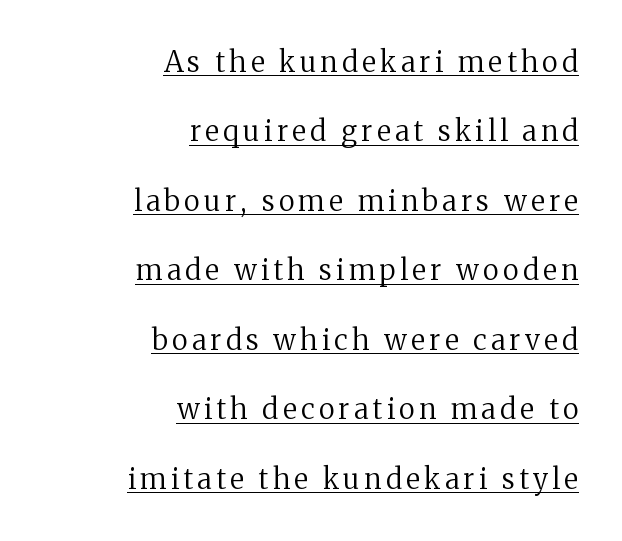
{"serif": "yes", "italic": "no", "bold": "no", "weight": "regular", "width": "normal", "stroke_contrast": "medium", "x_height": "medium", "monospaced": "no", "underline": "yes", "align": "right", "line_spacing": "loose", "line_spacing_ratio": 2.48, "glyph_px": 28}
